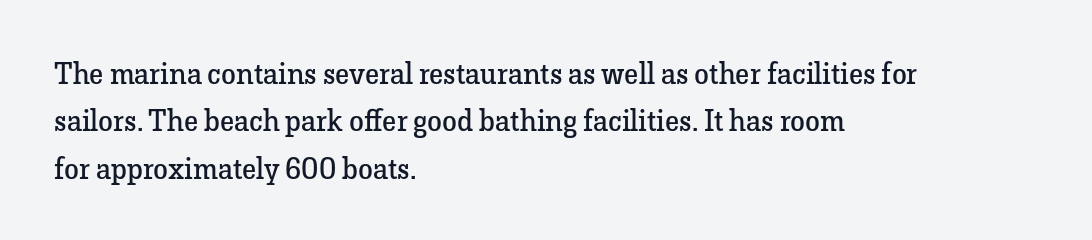
Q: Is the text bold? A: No.
Q: Is the text italic (slanted)? A: No, it is upright.
Q: Is the typeface a serif or a sans-serif typeface? A: Serif.
Q: Is the text underlined? A: No.
Q: How is the paragraph aligned? A: Left-aligned.
Q: Is the spacing between letters normal or unusually wide? A: Normal.
Q: Is the spacing between lines tight, normal or loose? A: Normal.
Q: Width (condensed, normal, or wide)? A: Normal.
Q: Stroke contrast? A: Low.
Q: x-height? A: Medium.
Q: Monospaced? A: No.
